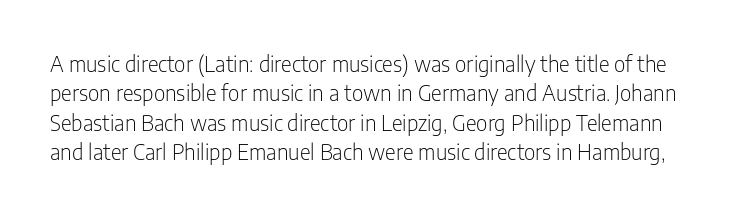
{"italic": "no", "bold": "no", "underline": "no", "line_spacing": "normal", "line_spacing_ratio": 1.4, "letter_spacing": "normal", "letter_spacing_em": 0.0, "glyph_px": 21}
